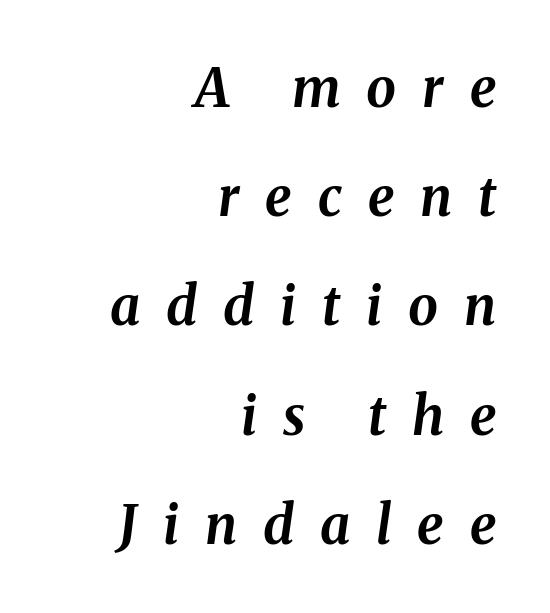
{"italic": "yes", "lean": "right", "slant_degrees": 8, "bold": "yes", "weight": "bold", "width": "normal", "stroke_contrast": "medium", "x_height": "medium", "monospaced": "no", "underline": "no", "align": "right", "line_spacing": "loose", "line_spacing_ratio": 2.06, "letter_spacing": "wide", "letter_spacing_em": 0.49, "glyph_px": 53}
